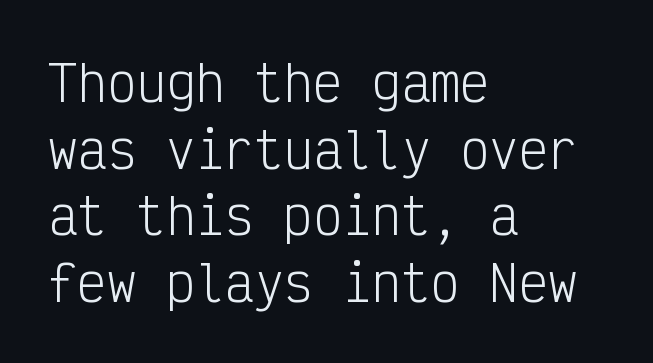
{"serif": "no", "italic": "no", "bold": "no", "weight": "light", "width": "condensed", "stroke_contrast": "low", "x_height": "medium", "monospaced": "yes", "underline": "no", "align": "left", "line_spacing": "normal", "line_spacing_ratio": 1.36, "letter_spacing": "normal", "letter_spacing_em": 0.0, "glyph_px": 49}
